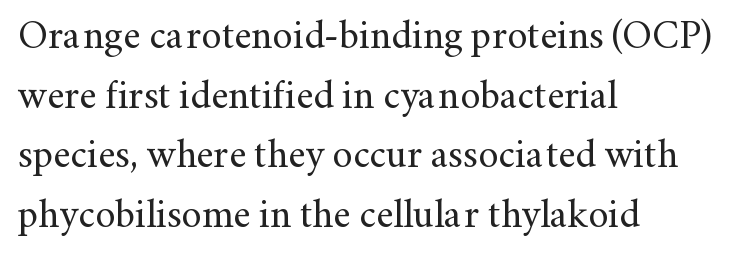
Lines of text with bare space underneath. Nobody touched the tracking dial on this one. Does the lettering tilt? It doesn't — this is upright. Regular leading.
